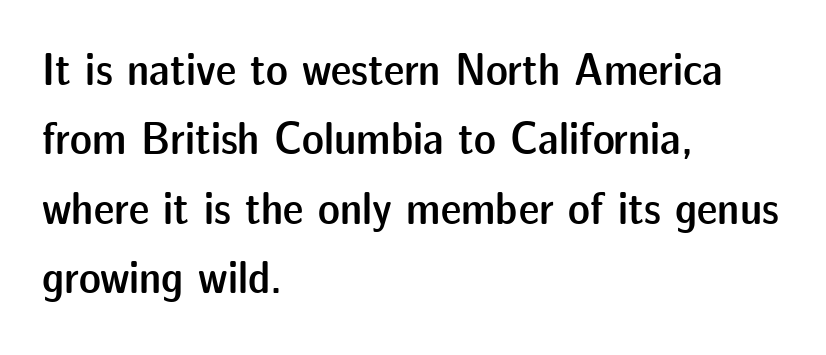
Q: Is the text bold? A: Semi-bold.
Q: Is the text italic (slanted)? A: No, it is upright.
Q: Is the typeface a serif or a sans-serif typeface? A: Sans-serif.
Q: Is the text underlined? A: No.
Q: How is the paragraph aligned? A: Left-aligned.
Q: Is the spacing between letters normal or unusually wide? A: Normal.
Q: Is the spacing between lines tight, normal or loose? A: Normal.
Q: Width (condensed, normal, or wide)? A: Normal.
Q: Stroke contrast? A: Low.
Q: x-height? A: Medium.
Q: Monospaced? A: No.
